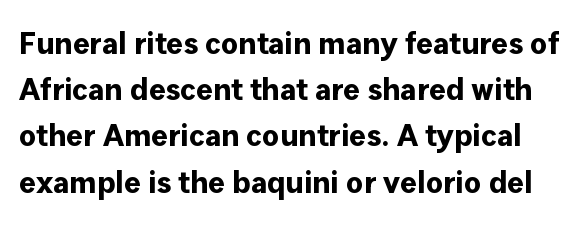
{"serif": "no", "italic": "no", "bold": "yes", "weight": "bold", "width": "normal", "stroke_contrast": "low", "x_height": "medium", "monospaced": "no", "underline": "no", "line_spacing": "normal", "line_spacing_ratio": 1.49, "letter_spacing": "normal", "letter_spacing_em": 0.0, "glyph_px": 31}
